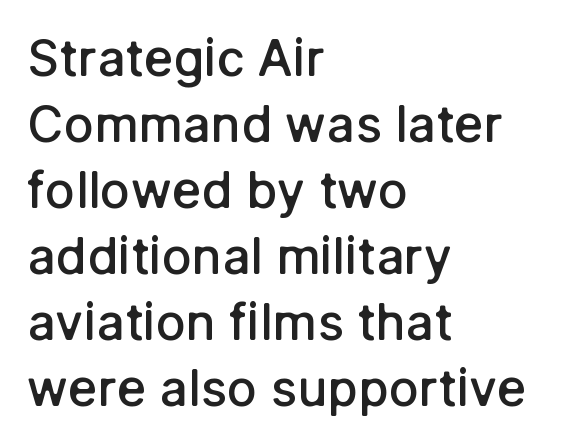
Q: Is the text bold? A: Semi-bold.
Q: Is the text italic (slanted)? A: No, it is upright.
Q: Is the typeface a serif or a sans-serif typeface? A: Sans-serif.
Q: Is the text underlined? A: No.
Q: How is the paragraph aligned? A: Left-aligned.
Q: Is the spacing between letters normal or unusually wide? A: Normal.
Q: Is the spacing between lines tight, normal or loose? A: Normal.
Q: Width (condensed, normal, or wide)? A: Normal.
Q: Stroke contrast? A: Low.
Q: x-height? A: Medium.
Q: Monospaced? A: No.
